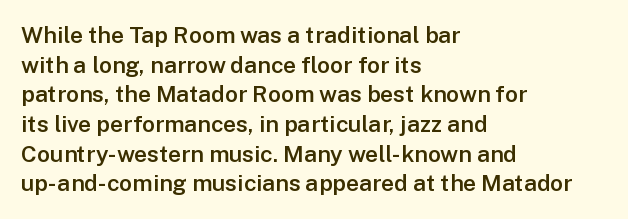
{"italic": "no", "bold": "semi", "underline": "no", "align": "left", "line_spacing": "normal", "line_spacing_ratio": 1.29, "letter_spacing": "normal", "letter_spacing_em": 0.0, "glyph_px": 23}
